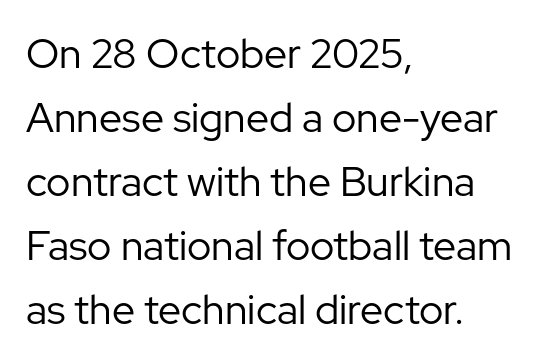
A typesetter would call this leading conventional body-copy spacing. Is the stroke heavy? The answer is a plain regular-or-lighter. Typographically, this falls in the sans-serif category. The passage shown is typed in a proportional face where columns would drift. Alignment: flush left.
